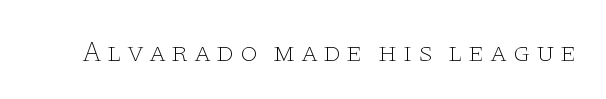
The image shows 28 px thin, wide serif type, upright; set not underlined; low stroke contrast and a large x-height.
